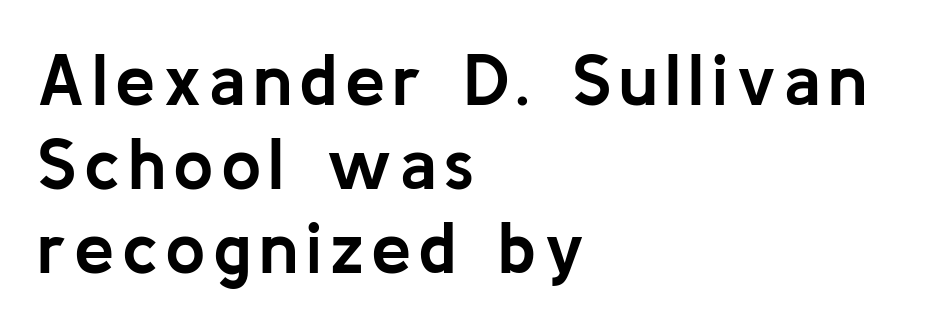
Posture: vertical. The rag falls on the right side of this text block. The glyphs are unaccompanied by any horizontal stroke below them. Is this a fixed-width face? No — the glyphs have proportional, varying widths. The rendering shows plain stroke endings on the letterforms — a sans-serif design.
